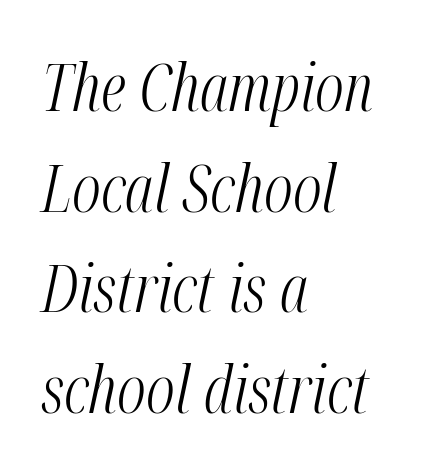
The image shows 65 px light, condensed type, italic (leaning right); set left-aligned, normal line spacing (1.55x), normal letter spacing, not underlined; medium stroke contrast and a medium x-height.
